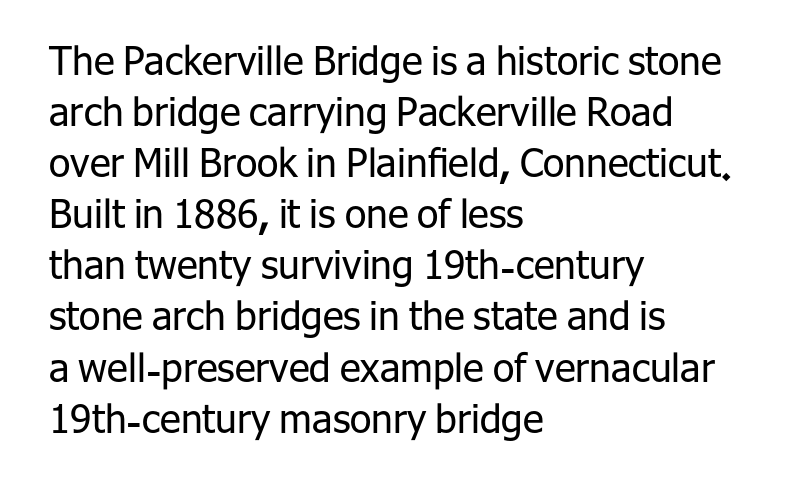
Is this a fixed-width face? No — the glyphs have proportional, varying widths. Letters rest on an invisible, unmarked baseline. The horizontal fit of the characters is conventional and even. Quick note: interline space is typical. Caption: face not bold, strokes unweighted. The rendering anchors every line to the left-hand side.
